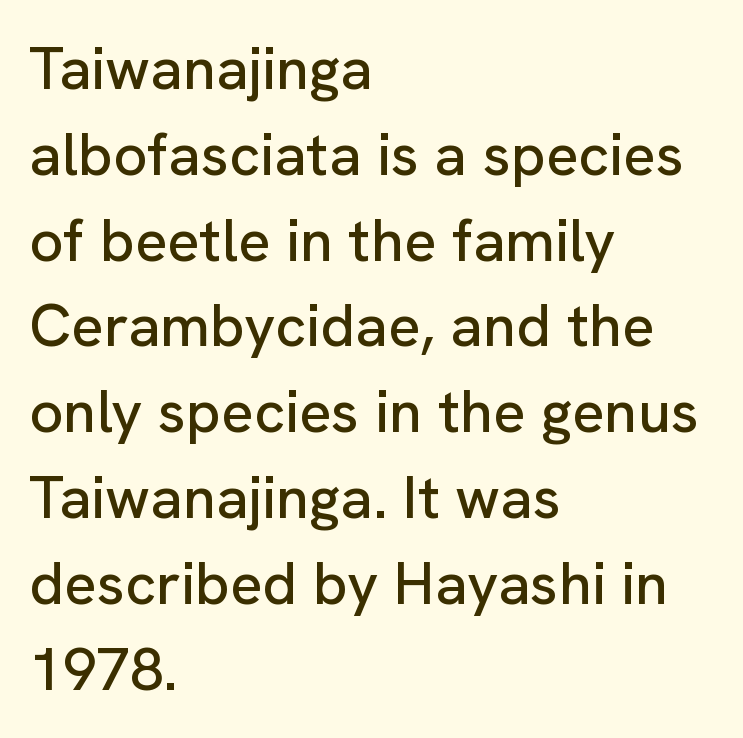
{"serif": "no", "italic": "no", "width": "normal", "stroke_contrast": "low", "x_height": "medium", "monospaced": "no", "underline": "no", "align": "left", "line_spacing": "normal", "line_spacing_ratio": 1.43, "letter_spacing": "normal", "letter_spacing_em": 0.0, "glyph_px": 60}
